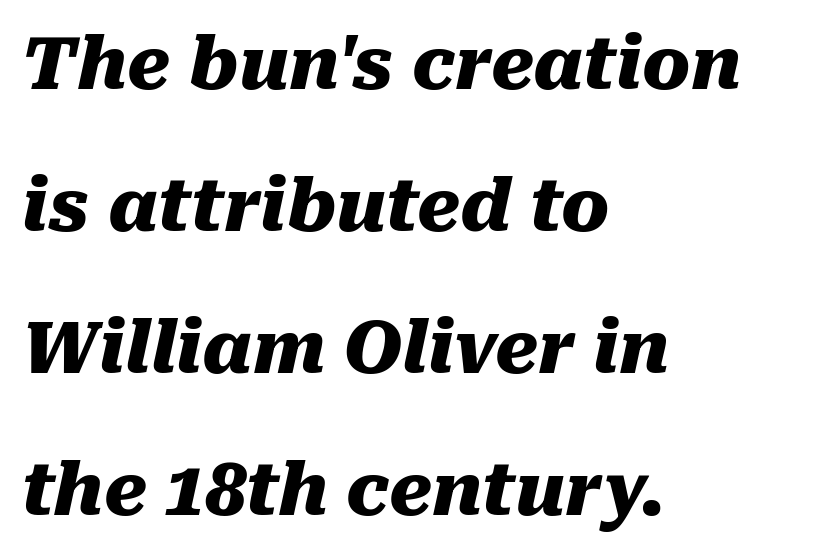
Q: Is the text bold? A: Yes.
Q: Is the text italic (slanted)? A: Yes, it leans right by about 10 degrees.
Q: Is the text underlined? A: No.
Q: How is the paragraph aligned? A: Left-aligned.
Q: Is the spacing between letters normal or unusually wide? A: Normal.
Q: Is the spacing between lines tight, normal or loose? A: Loose.
Q: Width (condensed, normal, or wide)? A: Normal.
Q: Stroke contrast? A: Medium.
Q: x-height? A: Medium.
Q: Monospaced? A: No.
